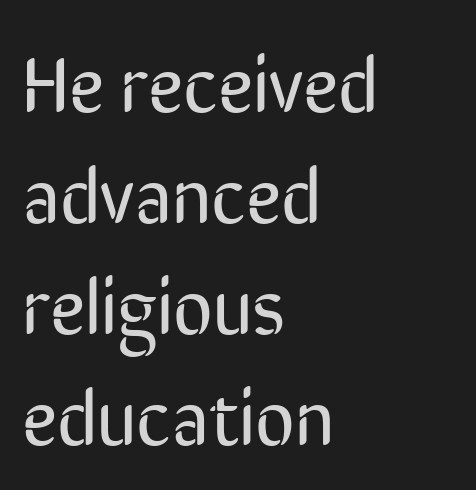
Q: Is the text bold? A: No.
Q: Is the text italic (slanted)? A: No, it is upright.
Q: Is the typeface a serif or a sans-serif typeface? A: Sans-serif.
Q: Is the text underlined? A: No.
Q: How is the paragraph aligned? A: Left-aligned.
Q: Is the spacing between letters normal or unusually wide? A: Normal.
Q: Is the spacing between lines tight, normal or loose? A: Normal.
Q: Width (condensed, normal, or wide)? A: Condensed.
Q: Stroke contrast? A: Low.
Q: x-height? A: Medium.
Q: Monospaced? A: No.
